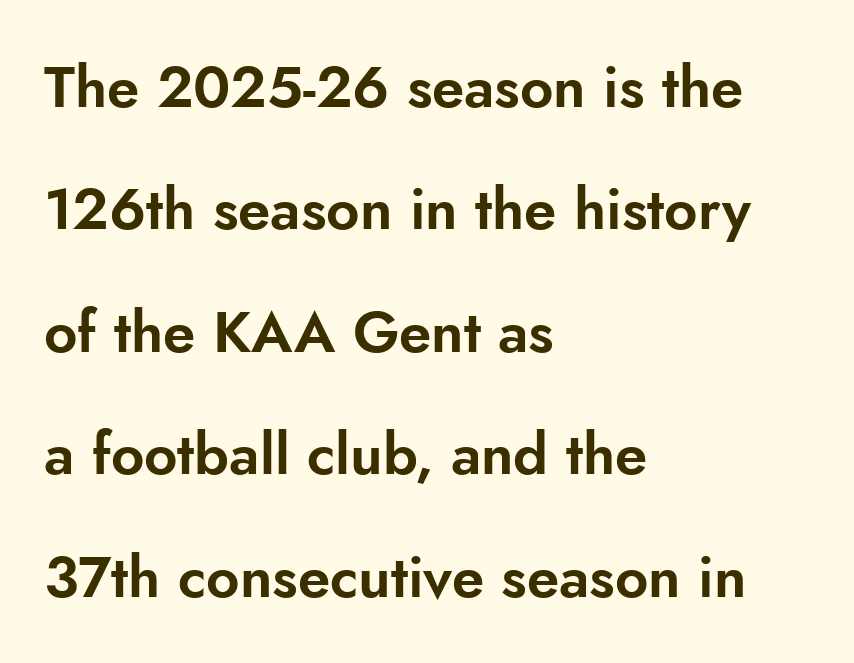
The image shows 58 px sans-serif type, upright; set left-aligned, loose line spacing (2.11x), normal letter spacing, not underlined; low stroke contrast and a small x-height.
